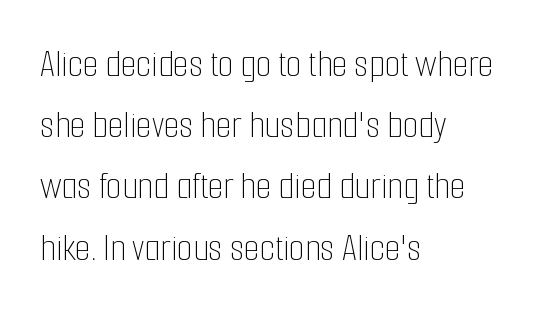
Does the lettering tilt? It doesn't — this is upright. Anything drawn beneath the words? Only blank space. Observe the ordinary spacing: letters are neighbours, not strangers. Stems here are at most as thick as an everyday book face. Is the block centered? No — it sits flush against the left margin.
